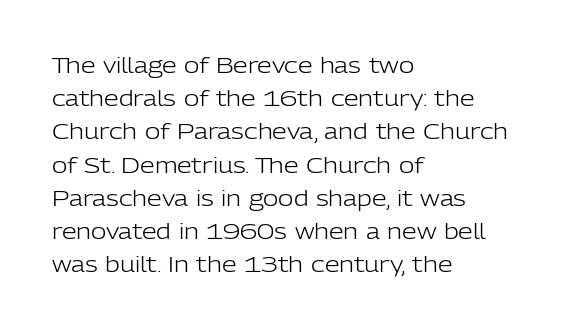
Q: Is the text bold? A: No.
Q: Is the text italic (slanted)? A: No, it is upright.
Q: Is the text underlined? A: No.
Q: How is the paragraph aligned? A: Left-aligned.
Q: Is the spacing between letters normal or unusually wide? A: Normal.
Q: Is the spacing between lines tight, normal or loose? A: Normal.
